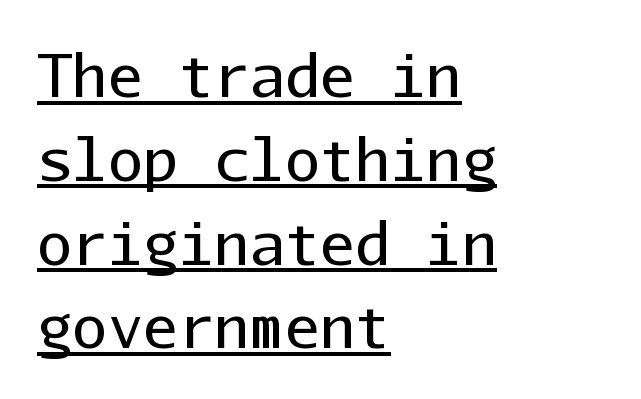
The image shows 59 px regular-weight sans-serif type, upright, monospaced; set left-aligned, normal line spacing (1.42x), normal letter spacing, underlined; low stroke contrast and a medium x-height.
